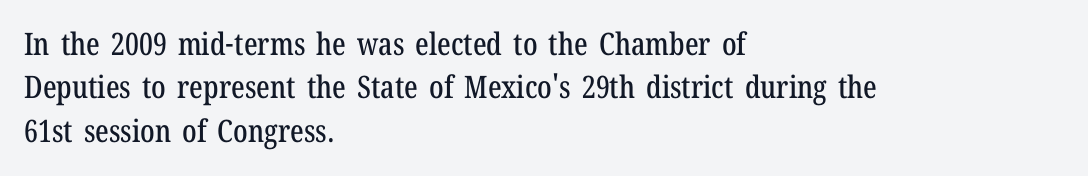
The horizontal fit of the characters is conventional and even. A student would call this left alignment; a typographer would say flush left, rag right. In terms of leading, this rendering sits right in the middle. Letters rest on an invisible, unmarked baseline. A typesetter would call this proportional, since set widths differ per character. Style check: upright.
